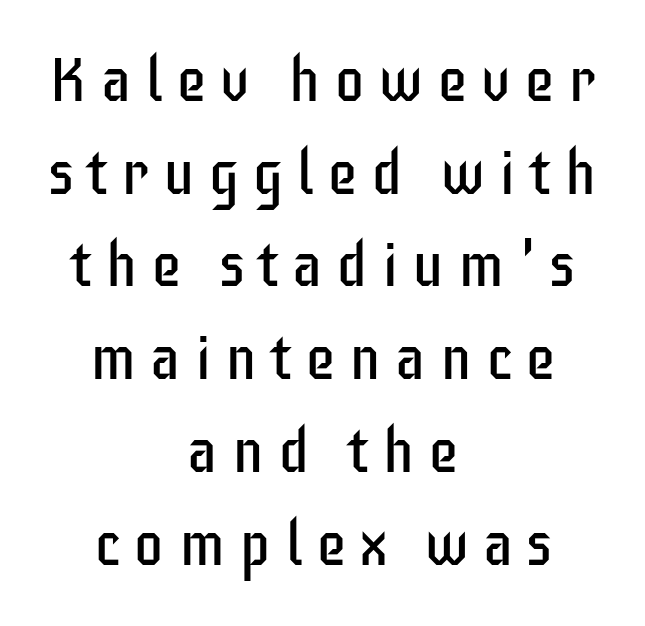
{"serif": "no", "italic": "no", "bold": "no", "weight": "regular", "width": "condensed", "stroke_contrast": "low", "x_height": "large", "monospaced": "no", "underline": "no", "align": "center", "line_spacing": "normal", "line_spacing_ratio": 1.52, "letter_spacing": "wide", "letter_spacing_em": 0.23, "glyph_px": 61}
